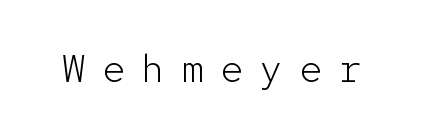
{"serif": "no", "italic": "no", "bold": "no", "weight": "light", "width": "normal", "stroke_contrast": "low", "x_height": "medium", "monospaced": "yes", "underline": "no", "letter_spacing": "wide", "letter_spacing_em": 0.41, "glyph_px": 39}
